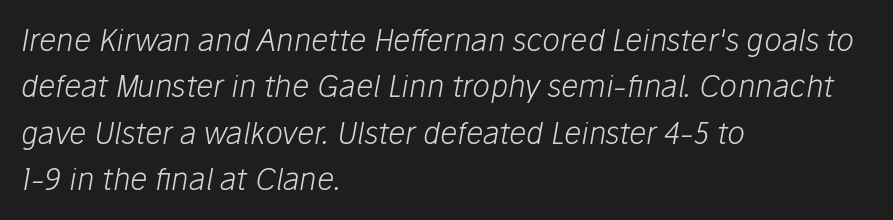
{"italic": "yes", "lean": "right", "slant_degrees": 10, "bold": "no", "weight": "light", "width": "normal", "stroke_contrast": "low", "x_height": "medium", "monospaced": "no", "underline": "no", "align": "left", "line_spacing": "normal", "line_spacing_ratio": 1.55, "letter_spacing": "normal", "letter_spacing_em": 0.0, "glyph_px": 30}
